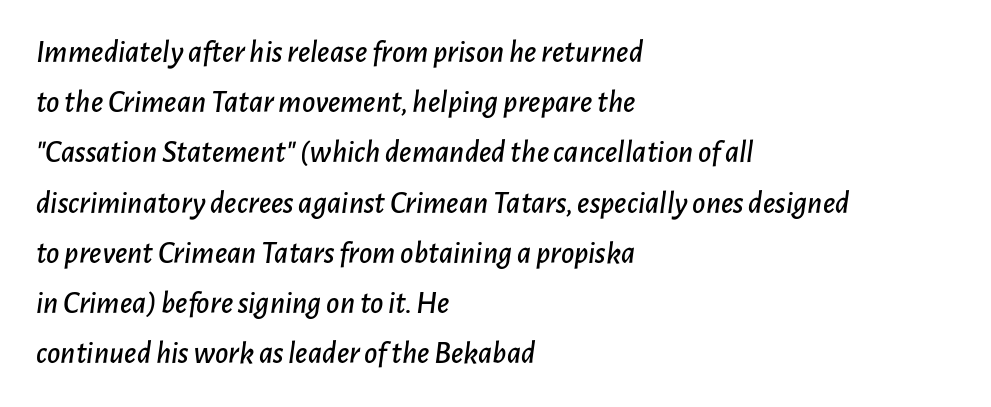
Q: Is the text italic (slanted)? A: Yes, it leans right by about 7 degrees.
Q: Is the text underlined? A: No.
Q: How is the paragraph aligned? A: Left-aligned.
Q: Is the spacing between letters normal or unusually wide? A: Normal.
Q: Is the spacing between lines tight, normal or loose? A: Normal.
Q: Width (condensed, normal, or wide)? A: Normal.
Q: Stroke contrast? A: Low.
Q: x-height? A: Medium.
Q: Monospaced? A: No.
